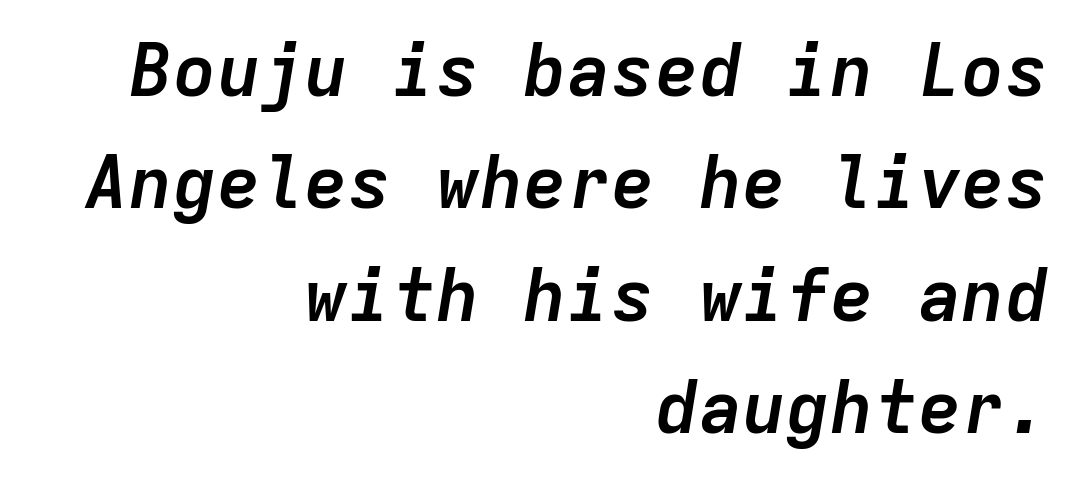
The image shows 73 px semibold type, italic (leaning right), monospaced; set right-aligned, normal line spacing (1.54x), normal letter spacing, not underlined; low stroke contrast and a medium x-height.
